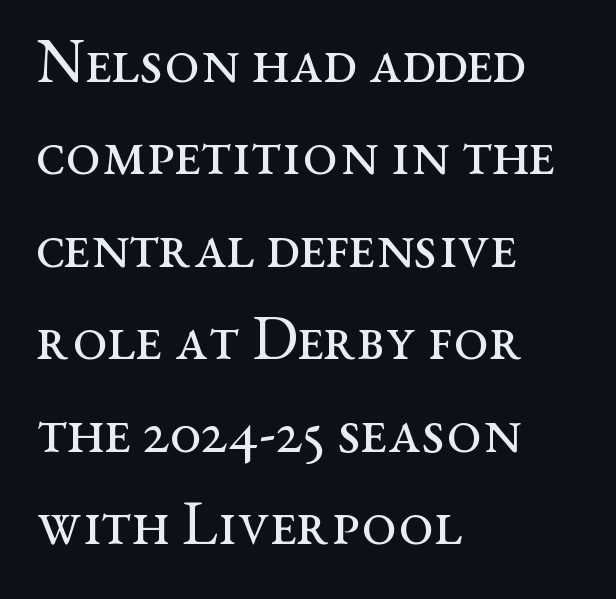
The image shows 62 px regular-weight, wide serif type, upright; set left-aligned, normal line spacing (1.49x), normal letter spacing, not underlined; medium stroke contrast and a medium x-height.
